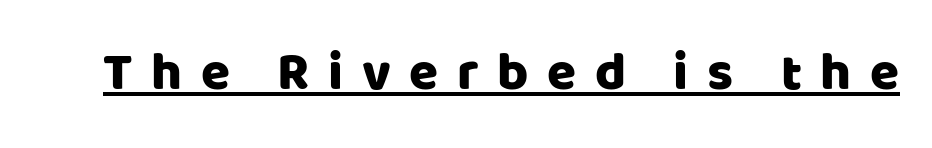
The lettering stays uniformly vertical, giving the passage a roman look. Here the designer chose a conventional face with non-uniform glyph widths. These lines have a slow, spaced-out rhythm from letter to letter. This sample uses a sans-serif face.
